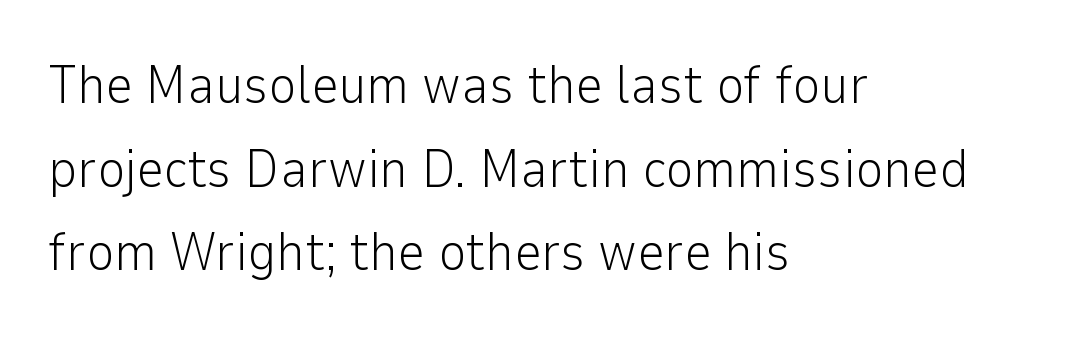
{"serif": "no", "italic": "no", "bold": "no", "weight": "light", "width": "normal", "stroke_contrast": "low", "x_height": "medium", "monospaced": "no", "underline": "no", "align": "left", "line_spacing": "normal", "line_spacing_ratio": 1.55, "letter_spacing": "normal", "letter_spacing_em": 0.0, "glyph_px": 54}
